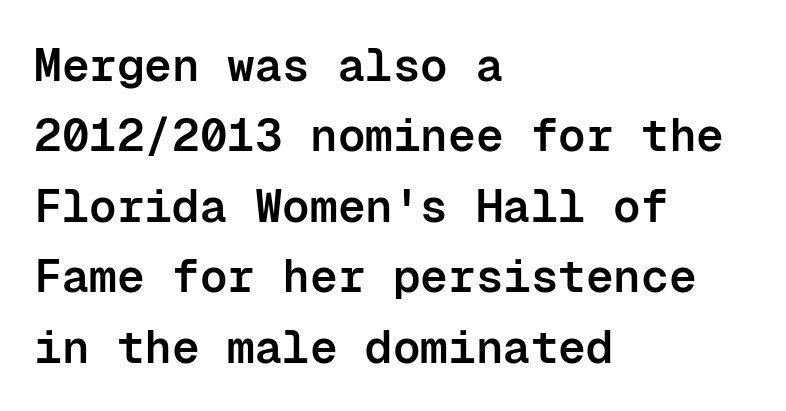
The image shows 46 px semibold sans-serif type, upright, monospaced; set left-aligned, normal line spacing (1.53x), normal letter spacing, not underlined; low stroke contrast and a medium x-height.
